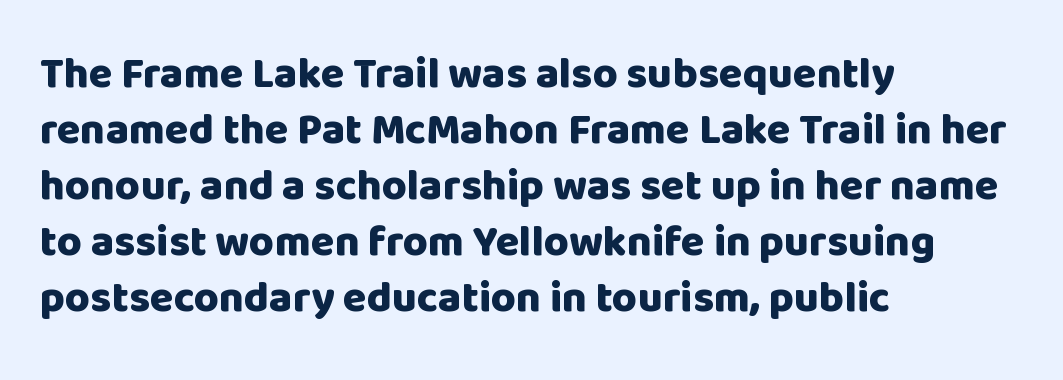
Q: Is the text bold? A: Yes.
Q: Is the text italic (slanted)? A: No, it is upright.
Q: Is the typeface a serif or a sans-serif typeface? A: Sans-serif.
Q: Is the text underlined? A: No.
Q: How is the paragraph aligned? A: Left-aligned.
Q: Is the spacing between letters normal or unusually wide? A: Normal.
Q: Is the spacing between lines tight, normal or loose? A: Normal.
Q: Width (condensed, normal, or wide)? A: Normal.
Q: Stroke contrast? A: Low.
Q: x-height? A: Large.
Q: Monospaced? A: No.
